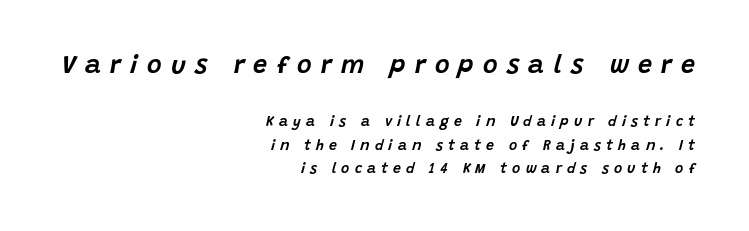
{"italic": "yes", "lean": "right", "slant_degrees": 15, "underline": "no", "align": "right", "line_spacing": "normal", "line_spacing_ratio": 1.66, "letter_spacing": "wide", "letter_spacing_em": 0.37, "larger_block": "first", "size_ratio": 1.79, "glyph_px": 25}
